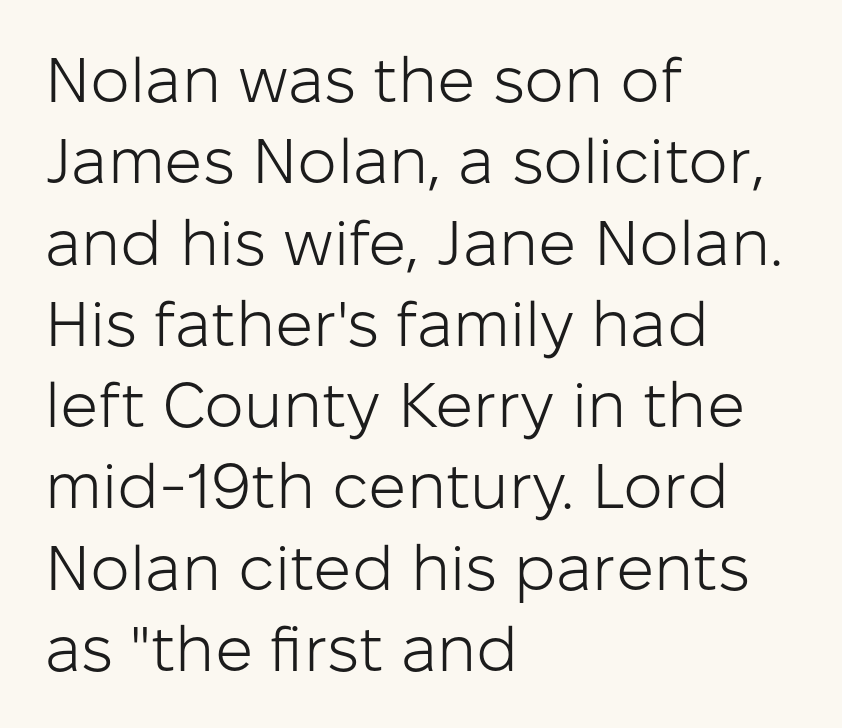
Q: Is the text bold? A: No.
Q: Is the text italic (slanted)? A: No, it is upright.
Q: Is the typeface a serif or a sans-serif typeface? A: Sans-serif.
Q: Is the text underlined? A: No.
Q: How is the paragraph aligned? A: Left-aligned.
Q: Is the spacing between letters normal or unusually wide? A: Normal.
Q: Is the spacing between lines tight, normal or loose? A: Normal.
Q: Width (condensed, normal, or wide)? A: Normal.
Q: Stroke contrast? A: Low.
Q: x-height? A: Medium.
Q: Monospaced? A: No.
